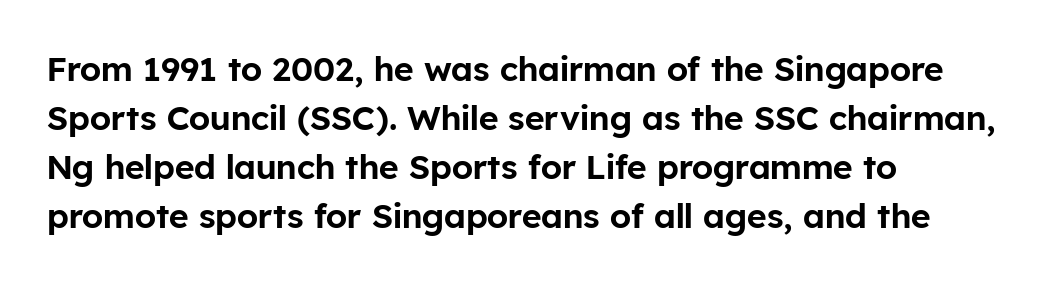
The area under the type is left untouched. Spacing verdict: proportional, widths tailored to each character. These lines are set flush left with a ragged right edge. Grotesque or geometric, the face here clearly has no serifs. Ascenders rise straight up at ninety degrees. Does the leading feel generous? No, just average.
